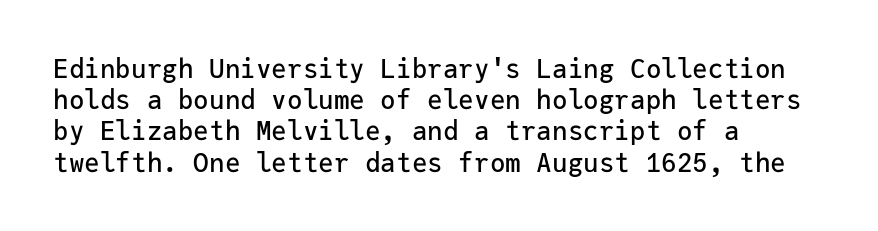
Q: Is the text italic (slanted)? A: No, it is upright.
Q: Is the text underlined? A: No.
Q: How is the paragraph aligned? A: Left-aligned.
Q: Is the spacing between letters normal or unusually wide? A: Normal.
